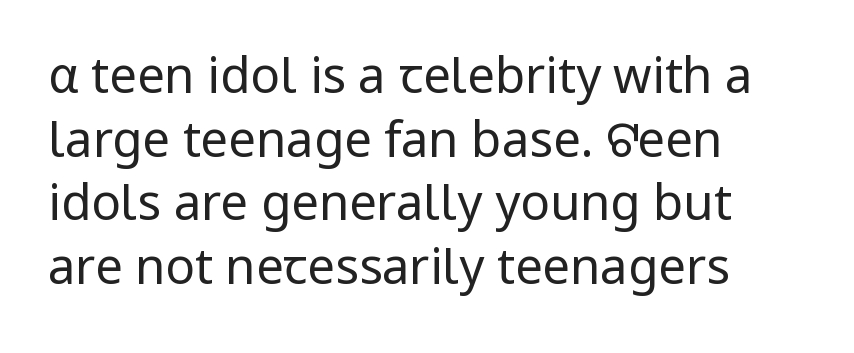
Q: Is the text bold? A: No.
Q: Is the text italic (slanted)? A: No, it is upright.
Q: Is the typeface a serif or a sans-serif typeface? A: Sans-serif.
Q: Is the text underlined? A: No.
Q: How is the paragraph aligned? A: Left-aligned.
Q: Is the spacing between letters normal or unusually wide? A: Normal.
Q: Is the spacing between lines tight, normal or loose? A: Normal.
Q: Width (condensed, normal, or wide)? A: Normal.
Q: Stroke contrast? A: Low.
Q: x-height? A: Medium.
Q: Monospaced? A: No.
